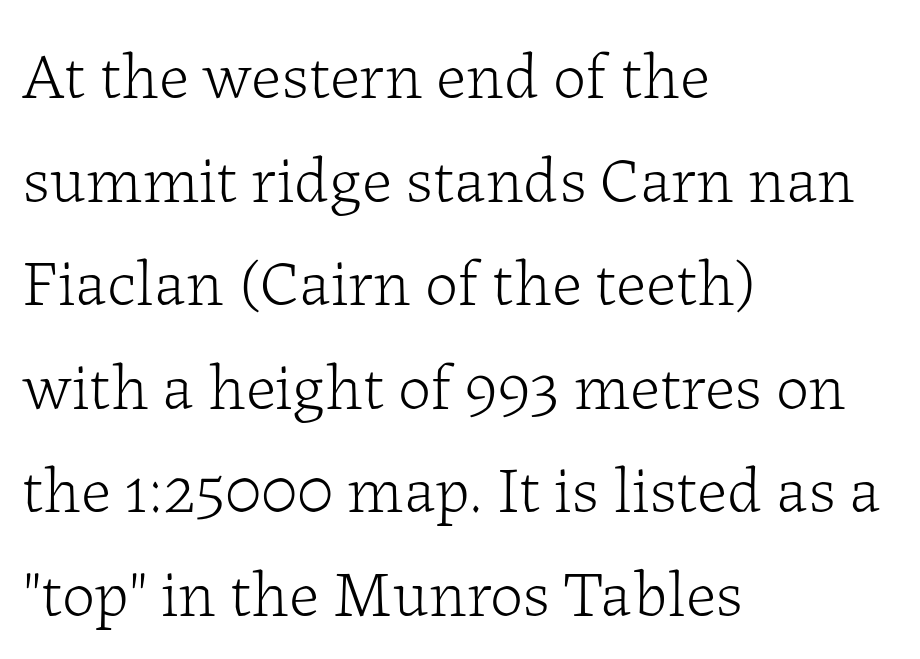
Q: Is the text bold? A: No.
Q: Is the text italic (slanted)? A: No, it is upright.
Q: Is the typeface a serif or a sans-serif typeface? A: Serif.
Q: Is the text underlined? A: No.
Q: How is the paragraph aligned? A: Left-aligned.
Q: Is the spacing between letters normal or unusually wide? A: Normal.
Q: Is the spacing between lines tight, normal or loose? A: Normal.
Q: Width (condensed, normal, or wide)? A: Normal.
Q: Stroke contrast? A: Low.
Q: x-height? A: Medium.
Q: Monospaced? A: No.
